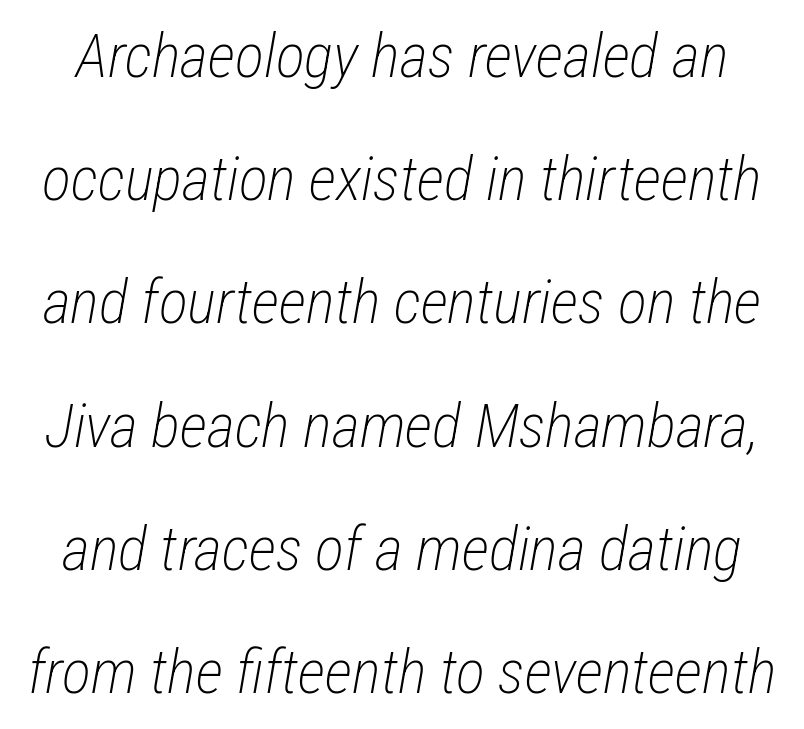
{"italic": "yes", "lean": "right", "slant_degrees": 12, "bold": "no", "weight": "light", "width": "condensed", "stroke_contrast": "low", "x_height": "medium", "monospaced": "no", "underline": "no", "line_spacing": "loose", "line_spacing_ratio": 2.02, "letter_spacing": "normal", "letter_spacing_em": 0.0, "glyph_px": 61}
